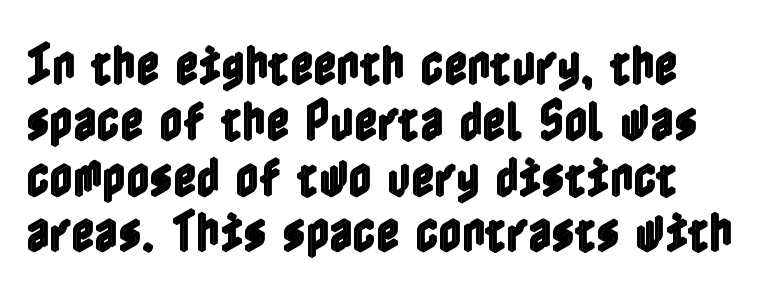
The image shows 45 px condensed type, upright; set left-aligned, line spacing 1.24x, normal letter spacing, not underlined; a medium x-height.
